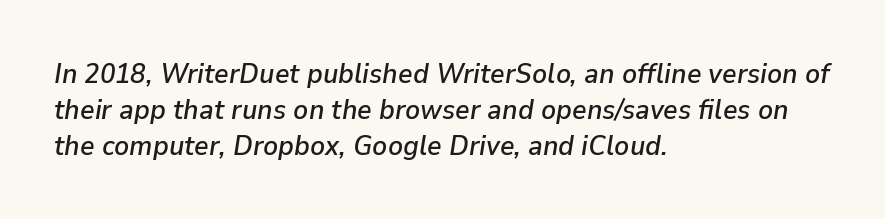
The whole block is typeset with a tilt. Descenders hang freely into open space. The face used here is rendered with its standard letterfit. Spacing verdict: proportional, widths tailored to each character.
